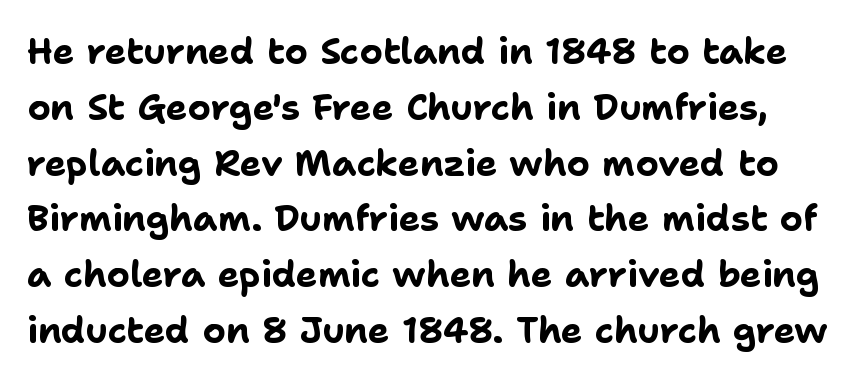
The image shows 36 px bold sans-serif type, upright; set normal line spacing (1.55x), normal letter spacing, not underlined; low stroke contrast and a medium x-height.
